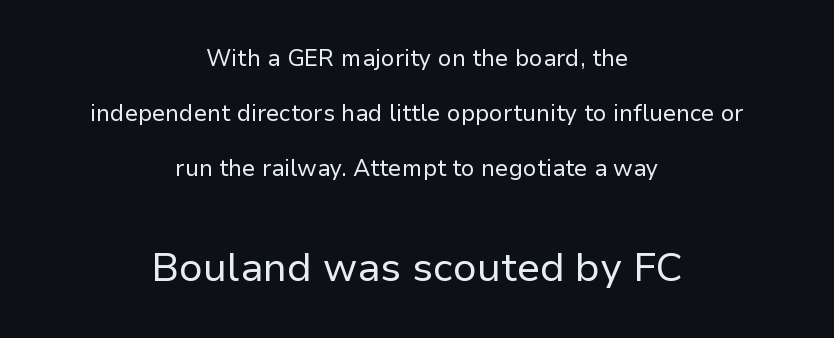
{"serif": "no", "italic": "no", "bold": "no", "weight": "regular", "width": "normal", "stroke_contrast": "low", "x_height": "medium", "monospaced": "no", "underline": "no", "align": "center", "line_spacing": "loose", "line_spacing_ratio": 2.4, "letter_spacing": "normal", "letter_spacing_em": 0.0, "larger_block": "second", "size_ratio": 1.74, "glyph_px": 40}
